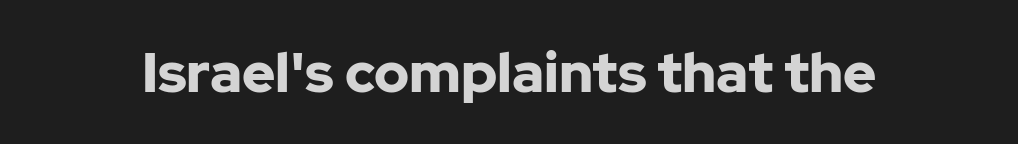
{"serif": "no", "italic": "no", "bold": "yes", "weight": "bold", "width": "normal", "stroke_contrast": "low", "x_height": "medium", "monospaced": "no", "underline": "no", "letter_spacing": "normal", "letter_spacing_em": 0.0, "glyph_px": 56}
